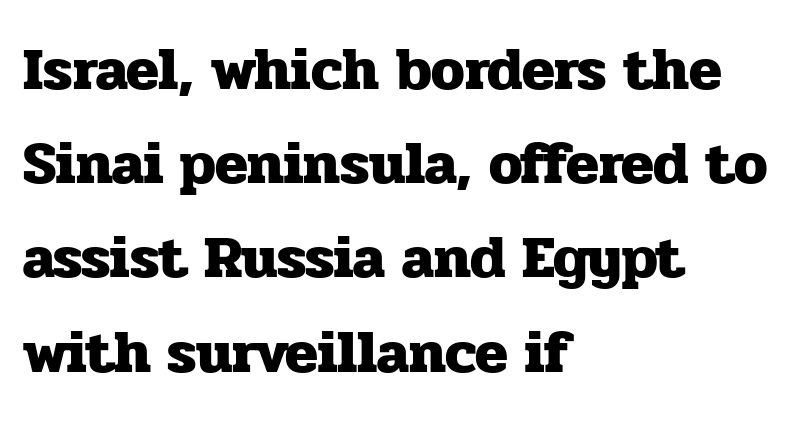
{"serif": "yes", "italic": "no", "bold": "yes", "weight": "heavy", "width": "normal", "stroke_contrast": "low", "x_height": "medium", "monospaced": "no", "underline": "no", "align": "left", "line_spacing": "normal", "line_spacing_ratio": 1.57, "letter_spacing": "normal", "letter_spacing_em": 0.0, "glyph_px": 60}
